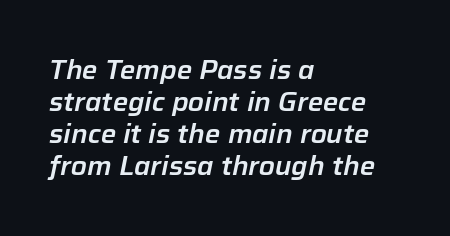
Q: Is the text italic (slanted)? A: Yes, it leans right by about 12 degrees.
Q: Is the text underlined? A: No.
Q: How is the paragraph aligned? A: Left-aligned.
Q: Is the spacing between letters normal or unusually wide? A: Normal.
